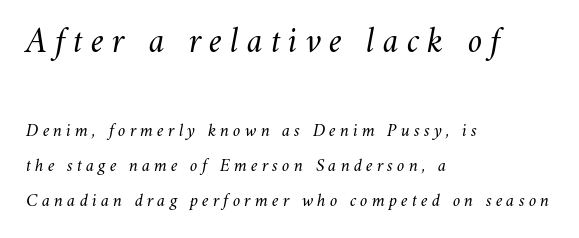
{"italic": "yes", "lean": "right", "slant_degrees": 11, "bold": "no", "weight": "regular", "width": "normal", "stroke_contrast": "medium", "x_height": "small", "monospaced": "no", "underline": "no", "align": "left", "line_spacing": "loose", "line_spacing_ratio": 1.95, "letter_spacing": "wide", "letter_spacing_em": 0.23, "larger_block": "first", "size_ratio": 1.94, "glyph_px": 35}
